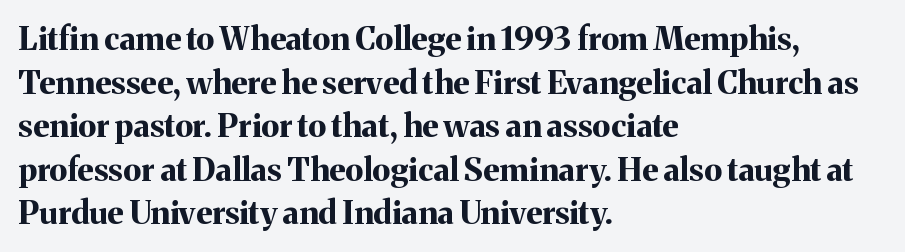
{"serif": "yes", "italic": "no", "bold": "yes", "weight": "bold", "width": "normal", "stroke_contrast": "medium", "x_height": "medium", "monospaced": "no", "underline": "no", "align": "left", "line_spacing": "normal", "line_spacing_ratio": 1.36, "letter_spacing": "normal", "letter_spacing_em": 0.0, "glyph_px": 32}
